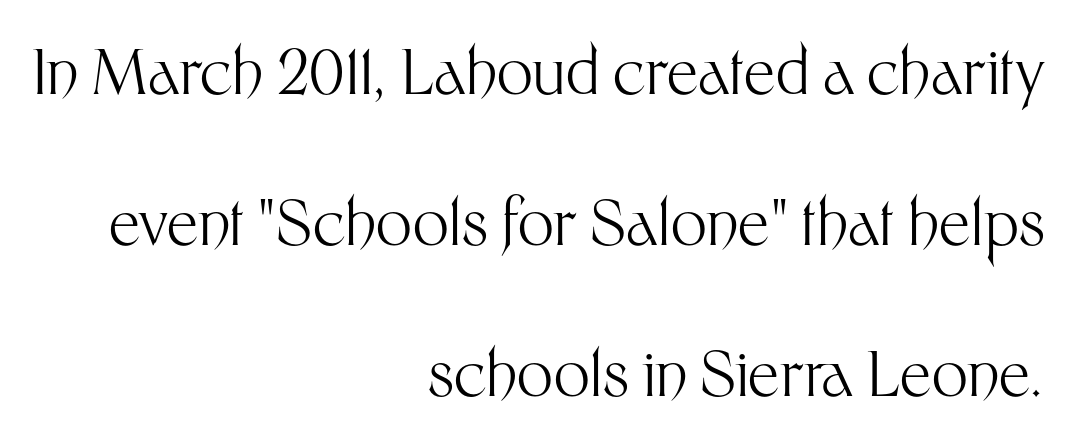
Q: Is the text bold? A: No.
Q: Is the text italic (slanted)? A: No, it is upright.
Q: Is the typeface a serif or a sans-serif typeface? A: Sans-serif.
Q: Is the text underlined? A: No.
Q: How is the paragraph aligned? A: Right-aligned.
Q: Is the spacing between letters normal or unusually wide? A: Normal.
Q: Is the spacing between lines tight, normal or loose? A: Loose.
Q: Width (condensed, normal, or wide)? A: Normal.
Q: Stroke contrast? A: Medium.
Q: x-height? A: Medium.
Q: Monospaced? A: No.
